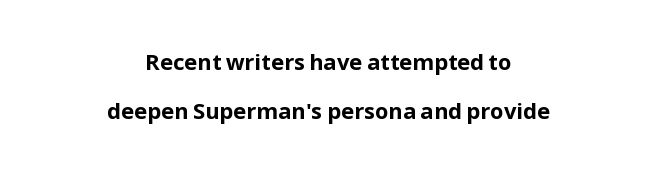
The image shows 22 px bold type, upright; set centered, loose line spacing (2.24x), normal letter spacing, not underlined.
